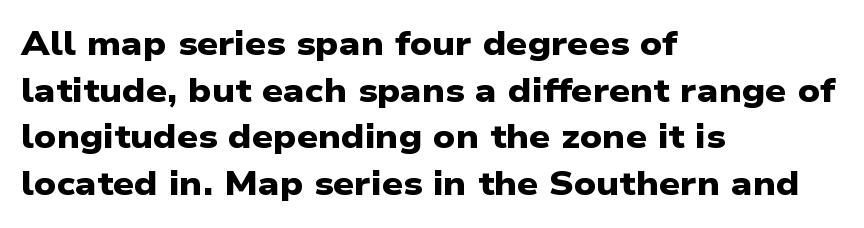
{"serif": "no", "bold": "yes", "weight": "heavy", "width": "wide", "stroke_contrast": "low", "x_height": "medium", "monospaced": "no", "underline": "no", "align": "left", "line_spacing": "normal", "line_spacing_ratio": 1.41, "letter_spacing": "normal", "letter_spacing_em": 0.0, "glyph_px": 33}
